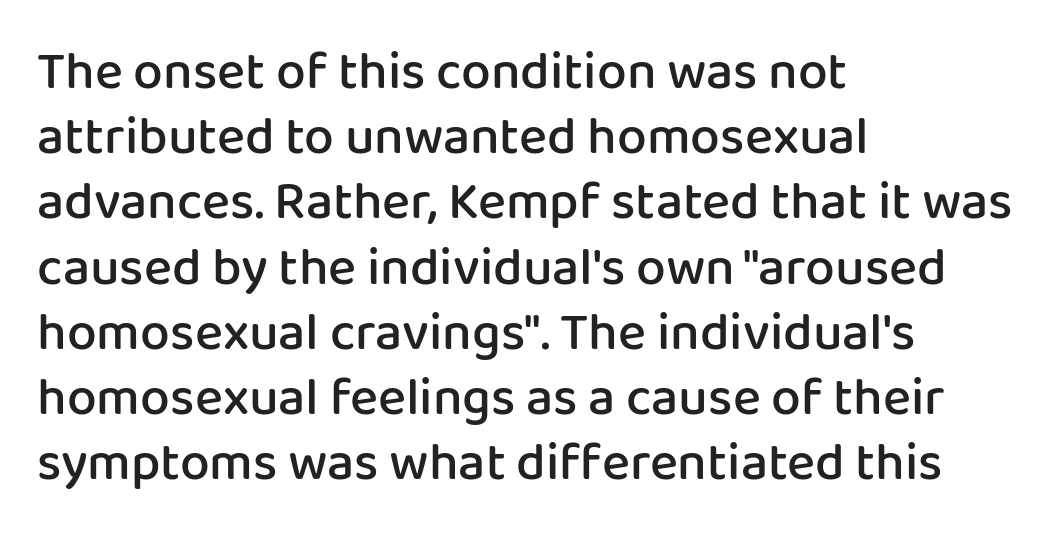
The image shows 53 px semibold sans-serif type, upright; set left-aligned, line spacing 1.23x, normal letter spacing, not underlined; low stroke contrast and a medium x-height.
